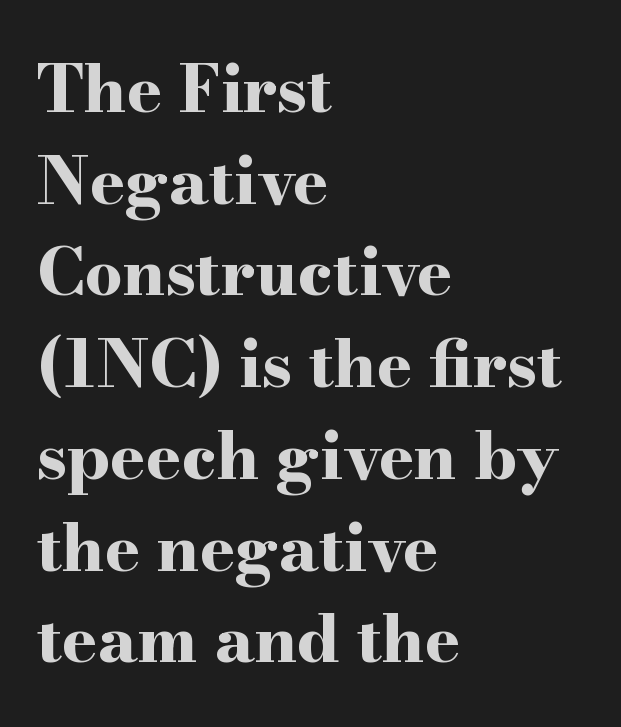
{"serif": "yes", "italic": "no", "bold": "yes", "weight": "bold", "width": "wide", "stroke_contrast": "high", "x_height": "small", "monospaced": "no", "underline": "no", "align": "left", "line_spacing": "normal", "line_spacing_ratio": 1.39, "letter_spacing": "normal", "letter_spacing_em": 0.0, "glyph_px": 66}
